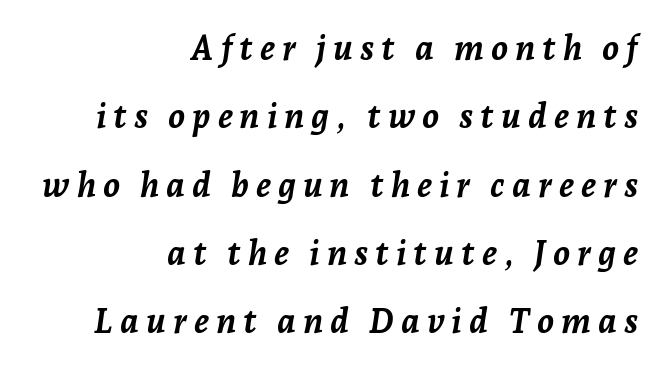
The image shows 34 px semibold type, italic (leaning right); set right-aligned, loose line spacing (2.01x), unusually wide letter spacing (+0.2 em), not underlined; low stroke contrast and a medium x-height.
